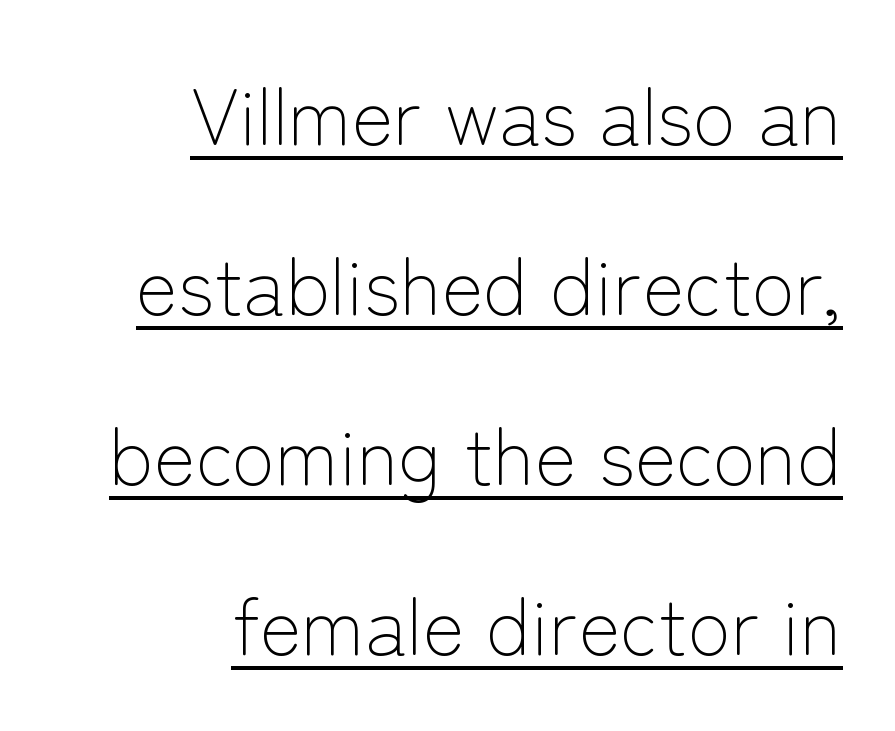
{"serif": "no", "italic": "no", "bold": "no", "weight": "light", "width": "normal", "stroke_contrast": "low", "x_height": "medium", "monospaced": "no", "underline": "yes", "align": "right", "line_spacing": "loose", "line_spacing_ratio": 2.15, "letter_spacing": "normal", "letter_spacing_em": 0.0, "glyph_px": 79}
